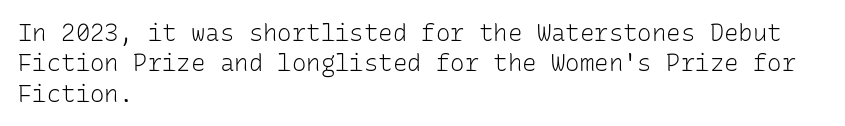
The image shows 24 px text type, upright; set left-aligned, normal line spacing (1.27x), normal letter spacing, not underlined.
